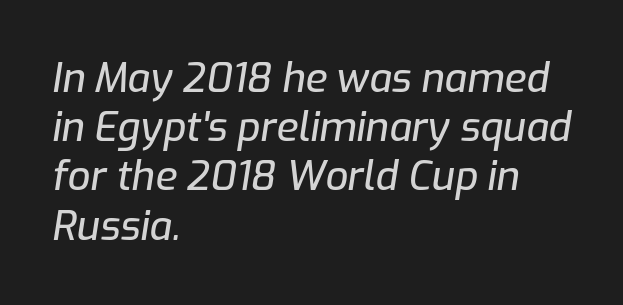
Q: Is the text italic (slanted)? A: Yes, it leans right by about 9 degrees.
Q: Is the text underlined? A: No.
Q: How is the paragraph aligned? A: Left-aligned.
Q: Is the spacing between letters normal or unusually wide? A: Normal.
Q: Width (condensed, normal, or wide)? A: Normal.
Q: Stroke contrast? A: Low.
Q: x-height? A: Medium.
Q: Monospaced? A: No.
